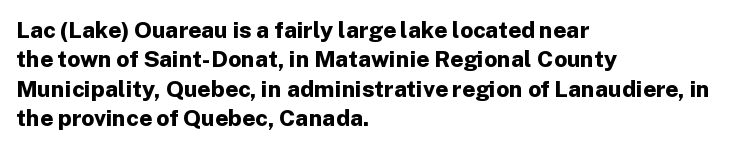
{"italic": "no", "bold": "yes", "underline": "no", "align": "left", "line_spacing": "normal", "line_spacing_ratio": 1.28, "letter_spacing": "normal", "letter_spacing_em": 0.0, "glyph_px": 23}
